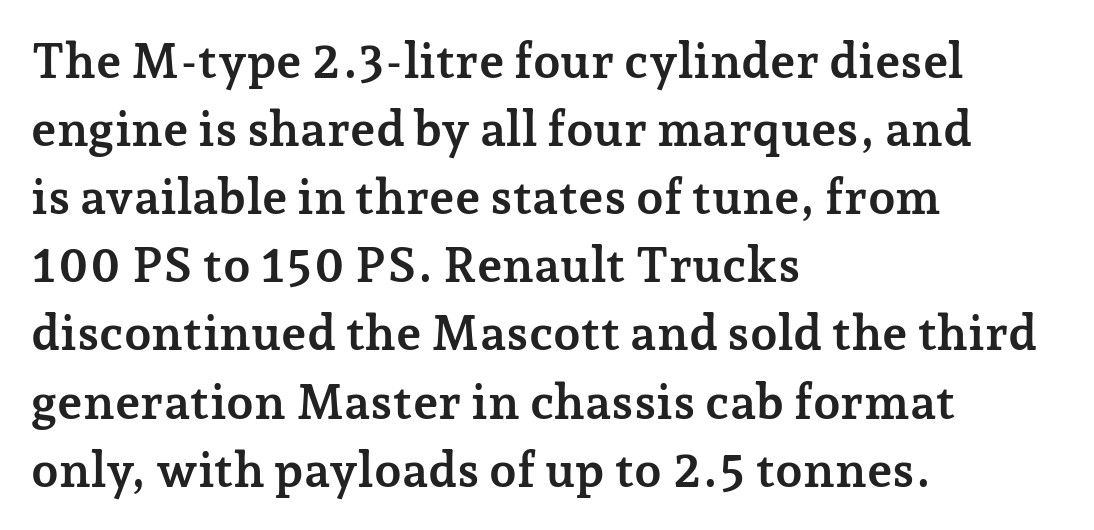
In terms of weight, the rendering is a true, heavy bold. Tall strokes in this sample are plumb rather than angled. Varying glyph widths throughout — classic text-font behaviour. Leftover space on each line is placed entirely after the last word. Bare-footed words on every line.
